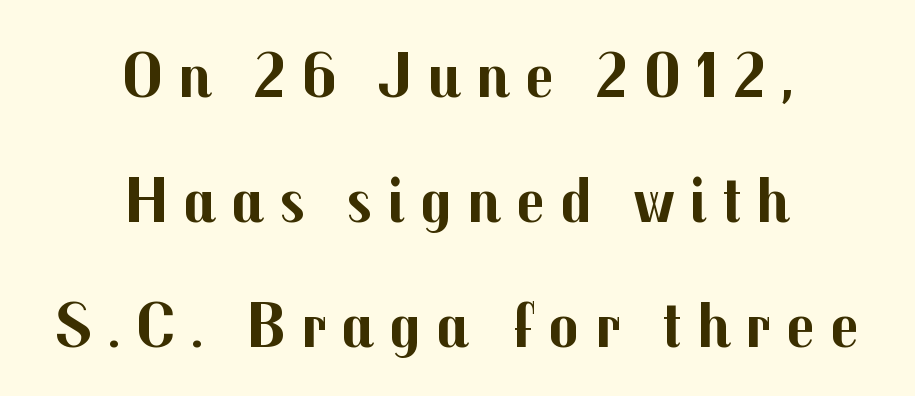
The image shows 64 px bold sans-serif type, upright; set centered, loose line spacing (1.95x), unusually wide letter spacing (+0.23 em), not underlined; medium stroke contrast and a medium x-height.
